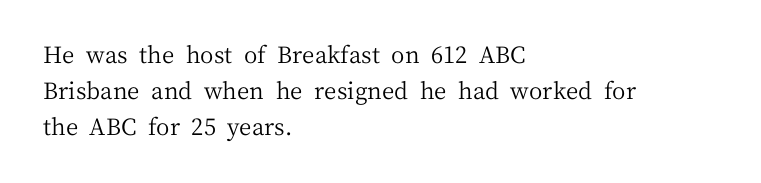
Q: Is the text bold? A: No.
Q: Is the text italic (slanted)? A: No, it is upright.
Q: Is the text underlined? A: No.
Q: How is the paragraph aligned? A: Left-aligned.
Q: Is the spacing between letters normal or unusually wide? A: Normal.
Q: Is the spacing between lines tight, normal or loose? A: Normal.
